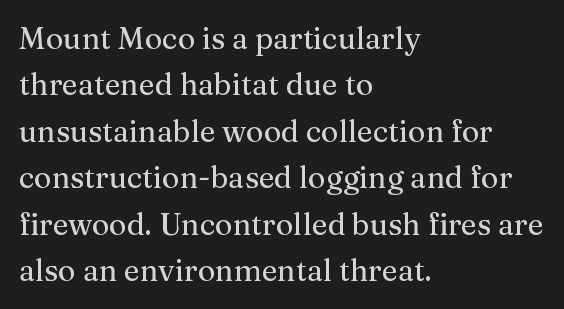
Q: Is the text italic (slanted)? A: No, it is upright.
Q: Is the typeface a serif or a sans-serif typeface? A: Serif.
Q: Is the text underlined? A: No.
Q: How is the paragraph aligned? A: Left-aligned.
Q: Is the spacing between letters normal or unusually wide? A: Normal.
Q: Is the spacing between lines tight, normal or loose? A: Normal.
Q: Width (condensed, normal, or wide)? A: Normal.
Q: Stroke contrast? A: Medium.
Q: x-height? A: Medium.
Q: Monospaced? A: No.
